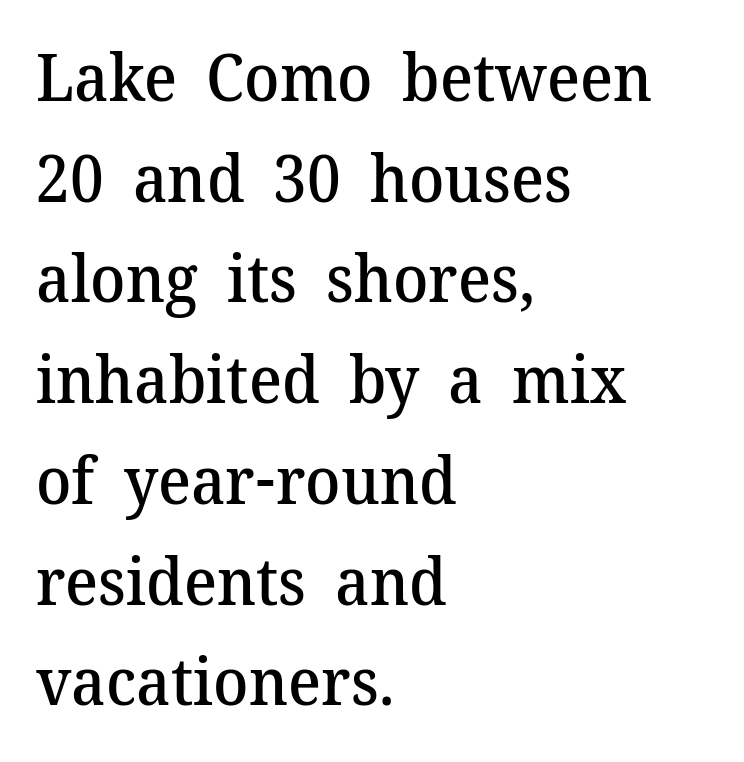
The image shows 65 px semibold serif type, upright; set left-aligned, normal line spacing (1.55x), normal letter spacing, not underlined; medium stroke contrast and a medium x-height.
